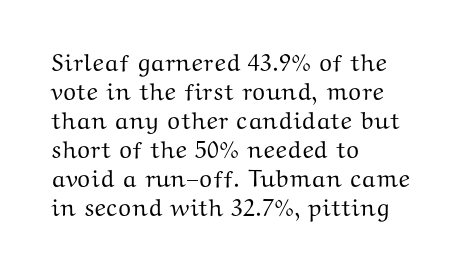
Q: Is the text italic (slanted)? A: No, it is upright.
Q: Is the text underlined? A: No.
Q: How is the paragraph aligned? A: Left-aligned.
Q: Is the spacing between letters normal or unusually wide? A: Normal.
